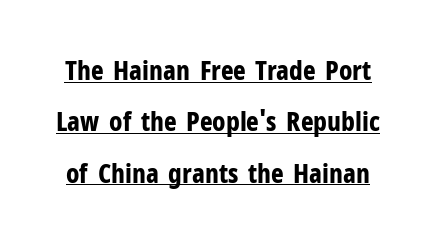
What stands out about the letter spacing? Nothing — it is the standard amount. The string is rendered with underlining switched on. A dark, heavy texture on the line: the type is bold. The type sits square on the baseline with zero lean. A typesetter would call this leading open, well beyond the default.
